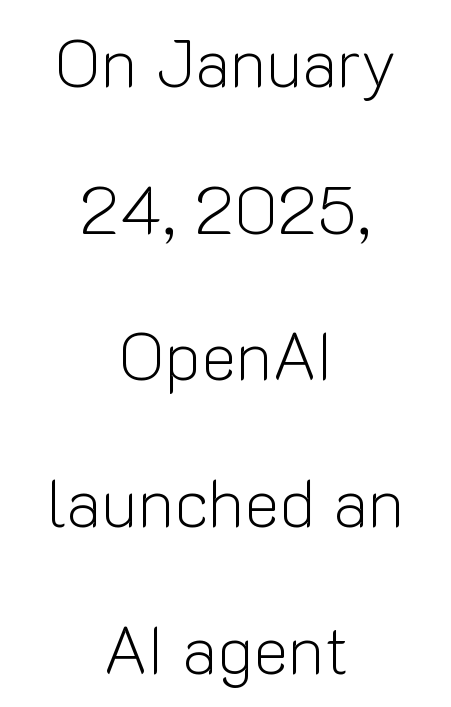
The image shows 67 px light sans-serif type, upright; set centered, loose line spacing (2.19x), normal letter spacing, not underlined; low stroke contrast and a medium x-height.
